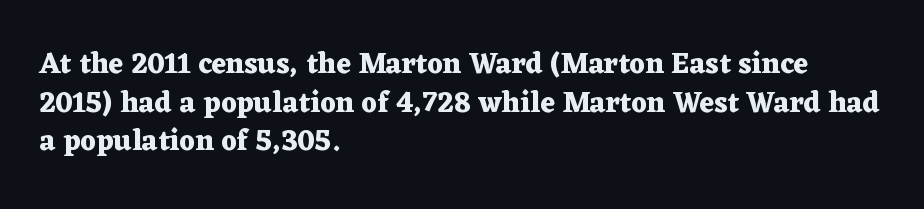
Descenders hang freely into open space. Summary of weight: heavy, a full bold. Letterform terminals end in serifs throughout the passage. Evenly set lines give the paragraph a standard silhouette. A roman cut, with each character standing at attention.
